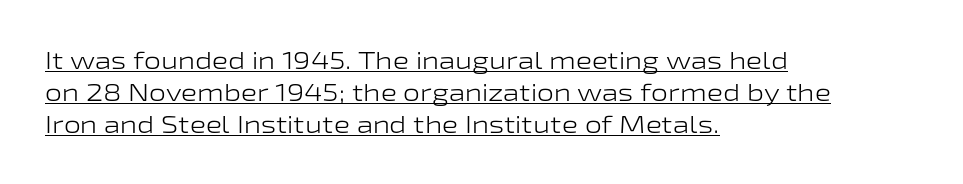
Q: Is the text bold? A: No.
Q: Is the text italic (slanted)? A: No, it is upright.
Q: Is the text underlined? A: Yes.
Q: How is the paragraph aligned? A: Left-aligned.
Q: Is the spacing between letters normal or unusually wide? A: Normal.
Q: Is the spacing between lines tight, normal or loose? A: Normal.
